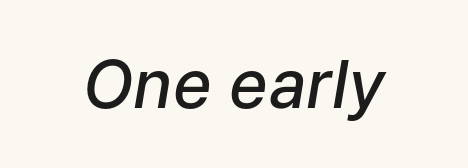
Q: Is the text bold? A: Semi-bold.
Q: Is the text italic (slanted)? A: Yes, it leans right by about 9 degrees.
Q: Is the text underlined? A: No.
Q: Is the spacing between letters normal or unusually wide? A: Normal.
Q: Width (condensed, normal, or wide)? A: Normal.
Q: Stroke contrast? A: Low.
Q: x-height? A: Medium.
Q: Monospaced? A: No.
